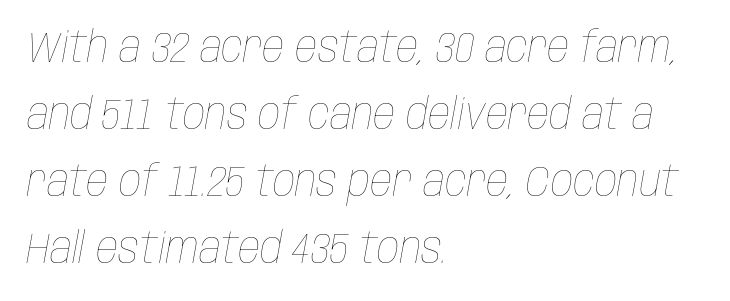
{"italic": "yes", "lean": "right", "slant_degrees": 10, "bold": "no", "weight": "thin", "width": "condensed", "stroke_contrast": "low", "x_height": "large", "monospaced": "no", "underline": "no", "align": "left", "line_spacing": "normal", "line_spacing_ratio": 1.52, "letter_spacing": "normal", "letter_spacing_em": 0.0, "glyph_px": 44}
